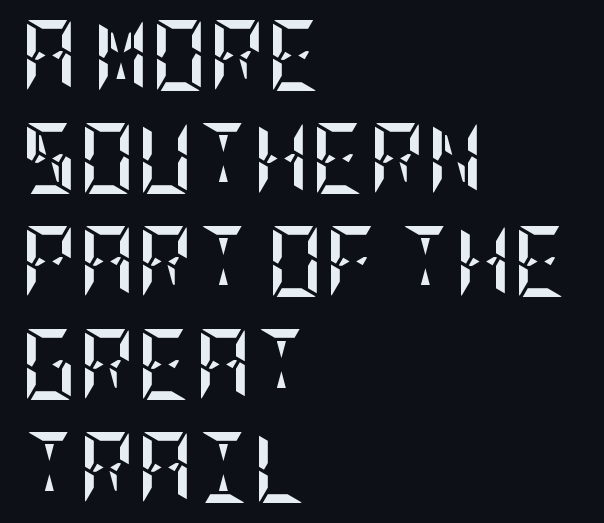
{"italic": "no", "bold": "yes", "weight": "semibold", "width": "condensed", "stroke_contrast": "low", "x_height": "large", "underline": "no", "align": "left", "line_spacing": "normal", "line_spacing_ratio": 1.45, "letter_spacing": "normal", "letter_spacing_em": 0.0, "glyph_px": 71}
